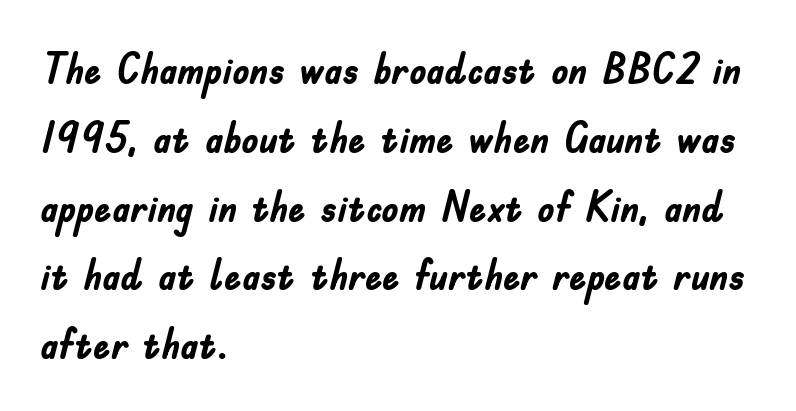
Q: Is the text bold? A: Yes.
Q: Is the text italic (slanted)? A: Yes.
Q: Is the typeface a serif or a sans-serif typeface? A: Sans-serif.
Q: Is the text underlined? A: No.
Q: How is the paragraph aligned? A: Left-aligned.
Q: Is the spacing between letters normal or unusually wide? A: Normal.
Q: Is the spacing between lines tight, normal or loose? A: Normal.
Q: Width (condensed, normal, or wide)? A: Condensed.
Q: Stroke contrast? A: Low.
Q: x-height? A: Small.
Q: Monospaced? A: No.
